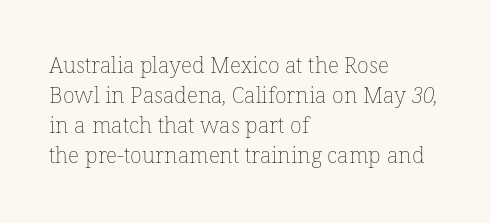
Observe the ordinary spacing: letters are neighbours, not strangers. Reading down the block, your eye returns to a fixed left position each line. Summary of weight: not heavy and not bold. Clear beneath every line of the passage. A normal amount of white space separates one row of letters from the next.
